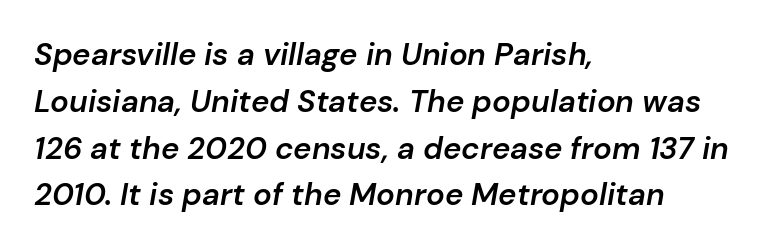
The image shows 31 px semibold type, italic (leaning right); set left-aligned, normal line spacing (1.51x), normal letter spacing, not underlined; low stroke contrast and a medium x-height.
